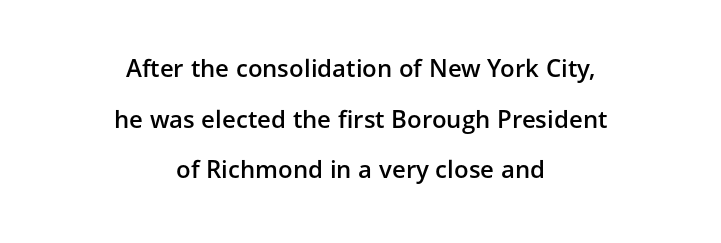
{"italic": "no", "bold": "semi", "underline": "no", "align": "center", "line_spacing": "loose", "line_spacing_ratio": 2.11, "letter_spacing": "normal", "letter_spacing_em": 0.0, "glyph_px": 24}
